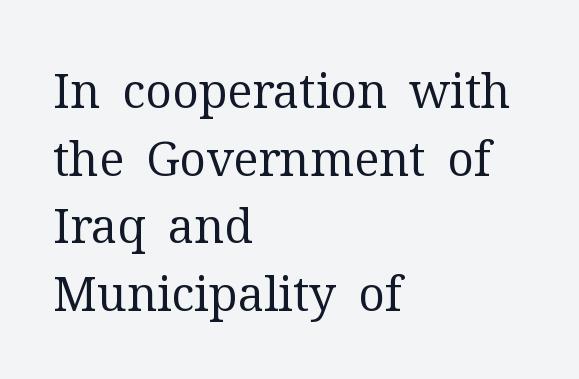
Q: Is the text bold? A: No.
Q: Is the text italic (slanted)? A: No, it is upright.
Q: Is the typeface a serif or a sans-serif typeface? A: Serif.
Q: Is the text underlined? A: No.
Q: How is the paragraph aligned? A: Left-aligned.
Q: Is the spacing between letters normal or unusually wide? A: Normal.
Q: Is the spacing between lines tight, normal or loose? A: Normal.
Q: Width (condensed, normal, or wide)? A: Normal.
Q: Stroke contrast? A: Medium.
Q: x-height? A: Medium.
Q: Monospaced? A: No.
